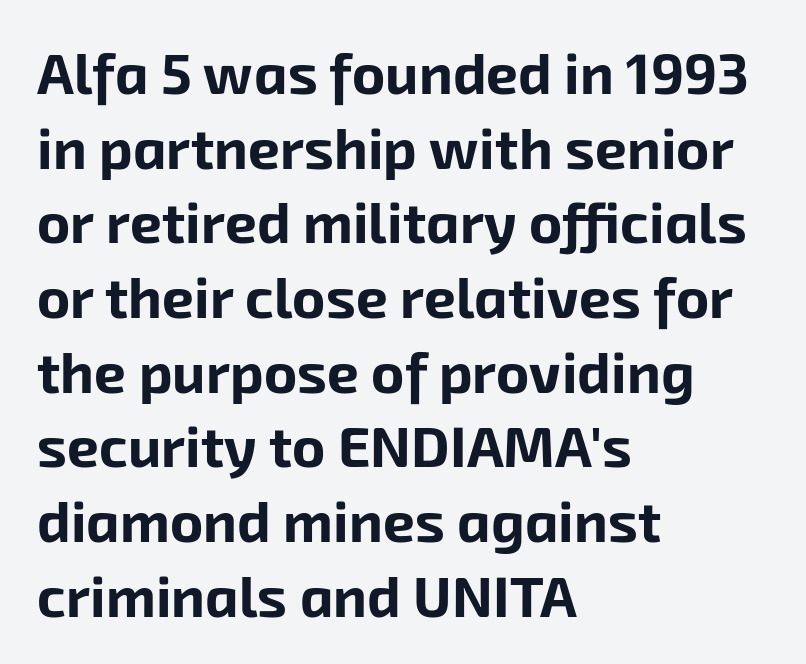
{"serif": "no", "bold": "yes", "weight": "bold", "width": "normal", "stroke_contrast": "low", "x_height": "medium", "monospaced": "no", "underline": "no", "align": "left", "line_spacing": "normal", "line_spacing_ratio": 1.31, "letter_spacing": "normal", "letter_spacing_em": 0.0, "glyph_px": 57}
